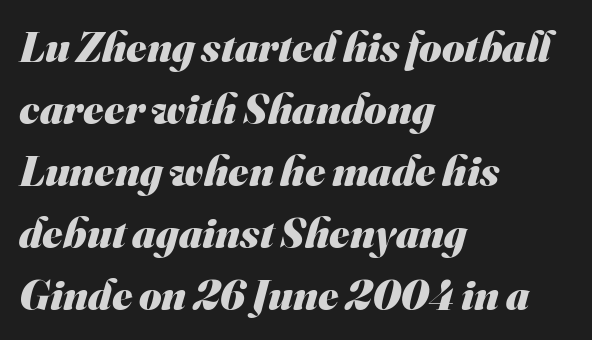
The image shows 43 px heavy sans-serif type; set left-aligned, normal line spacing (1.44x), normal letter spacing, not underlined; medium stroke contrast and a small x-height.
